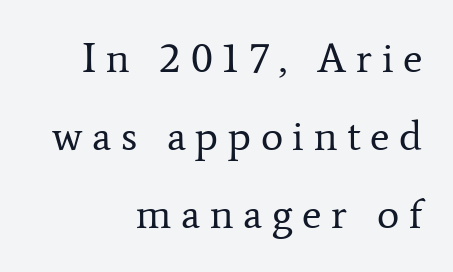
Q: Is the text bold? A: No.
Q: Is the text italic (slanted)? A: No, it is upright.
Q: Is the typeface a serif or a sans-serif typeface? A: Serif.
Q: Is the text underlined? A: No.
Q: How is the paragraph aligned? A: Right-aligned.
Q: Is the spacing between letters normal or unusually wide? A: Unusually wide.
Q: Width (condensed, normal, or wide)? A: Normal.
Q: Stroke contrast? A: Low.
Q: x-height? A: Medium.
Q: Monospaced? A: No.
